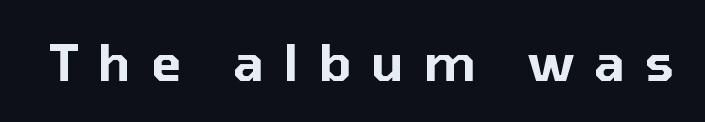
{"serif": "no", "italic": "no", "width": "normal", "stroke_contrast": "low", "x_height": "medium", "monospaced": "no", "underline": "no", "letter_spacing": "wide", "letter_spacing_em": 0.4, "glyph_px": 50}
